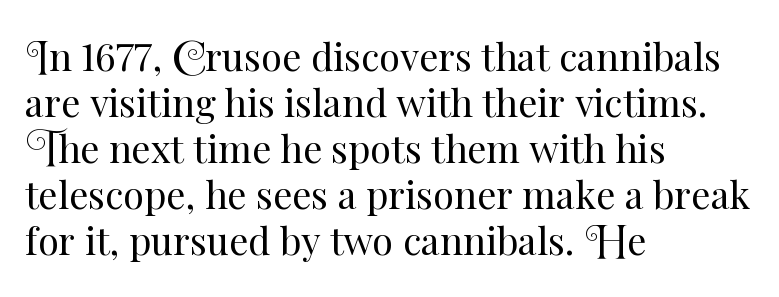
The image shows 38 px regular-weight type, upright; set left-aligned, line spacing 1.21x, normal letter spacing, not underlined; medium stroke contrast and a small x-height.
